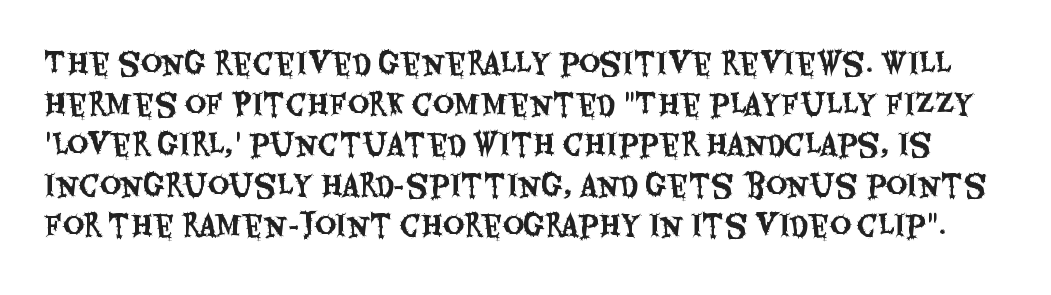
Q: Is the text italic (slanted)? A: No, it is upright.
Q: Is the typeface a serif or a sans-serif typeface? A: Sans-serif.
Q: Is the text underlined? A: No.
Q: Is the spacing between letters normal or unusually wide? A: Normal.
Q: Is the spacing between lines tight, normal or loose? A: Normal.
Q: Width (condensed, normal, or wide)? A: Condensed.
Q: Stroke contrast? A: Medium.
Q: x-height? A: Large.
Q: Monospaced? A: No.
